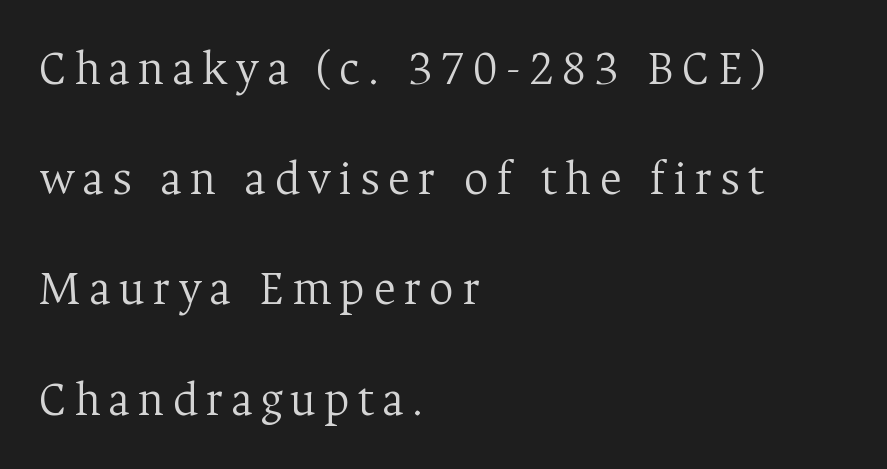
{"serif": "yes", "italic": "no", "bold": "no", "weight": "light", "width": "normal", "stroke_contrast": "medium", "x_height": "medium", "monospaced": "no", "underline": "no", "align": "left", "line_spacing": "loose", "line_spacing_ratio": 2.25, "glyph_px": 49}
